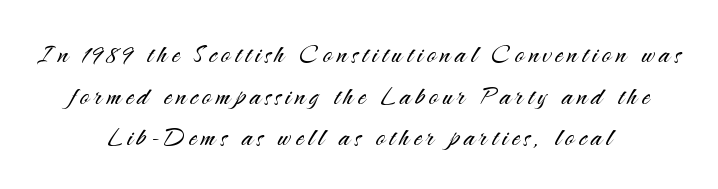
{"serif": "no", "bold": "no", "weight": "light", "width": "normal", "stroke_contrast": "medium", "x_height": "small", "monospaced": "no", "underline": "no", "align": "center", "line_spacing": "normal", "line_spacing_ratio": 1.3, "glyph_px": 32}
